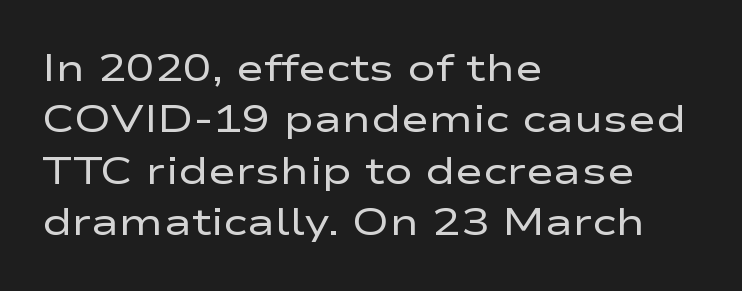
The image shows 38 px regular-weight, wide sans-serif type, upright; set left-aligned, normal line spacing (1.35x), normal letter spacing, not underlined; low stroke contrast and a medium x-height.
